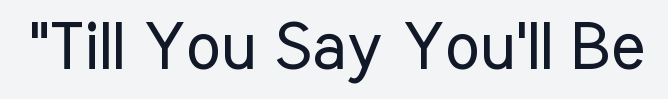
Q: Is the text bold? A: No.
Q: Is the text italic (slanted)? A: No, it is upright.
Q: Is the typeface a serif or a sans-serif typeface? A: Sans-serif.
Q: Is the text underlined? A: No.
Q: Is the spacing between letters normal or unusually wide? A: Normal.
Q: Width (condensed, normal, or wide)? A: Condensed.
Q: Stroke contrast? A: Low.
Q: x-height? A: Medium.
Q: Monospaced? A: No.
